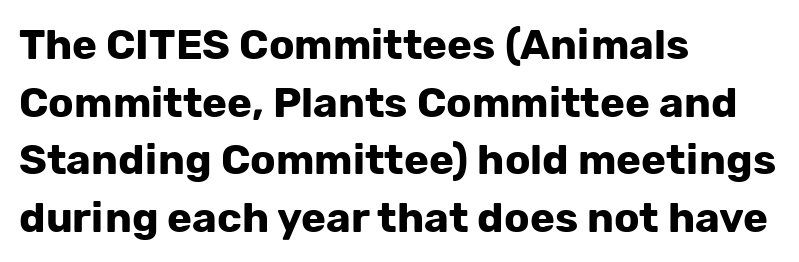
Q: Is the text bold? A: Yes.
Q: Is the text italic (slanted)? A: No, it is upright.
Q: Is the typeface a serif or a sans-serif typeface? A: Sans-serif.
Q: Is the text underlined? A: No.
Q: How is the paragraph aligned? A: Left-aligned.
Q: Is the spacing between letters normal or unusually wide? A: Normal.
Q: Is the spacing between lines tight, normal or loose? A: Normal.
Q: Width (condensed, normal, or wide)? A: Normal.
Q: Stroke contrast? A: Low.
Q: x-height? A: Medium.
Q: Monospaced? A: No.
